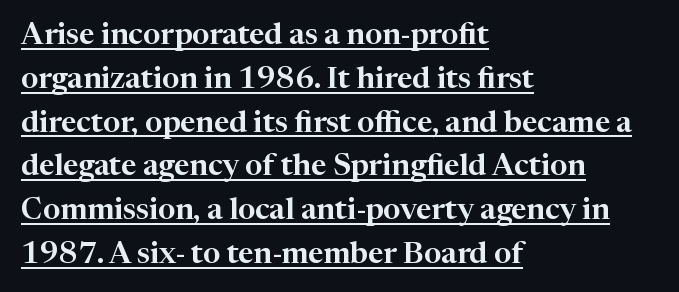
Q: Is the text italic (slanted)? A: No, it is upright.
Q: Is the typeface a serif or a sans-serif typeface? A: Serif.
Q: Is the text underlined? A: Yes.
Q: How is the paragraph aligned? A: Left-aligned.
Q: Is the spacing between letters normal or unusually wide? A: Normal.
Q: Is the spacing between lines tight, normal or loose? A: Normal.
Q: Width (condensed, normal, or wide)? A: Normal.
Q: Stroke contrast? A: High.
Q: x-height? A: Medium.
Q: Monospaced? A: No.
